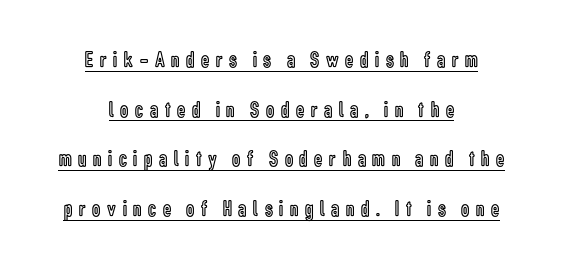
The image shows 23 px text type, upright; set centered, loose line spacing (2.16x), unusually wide letter spacing (+0.29 em), underlined.
